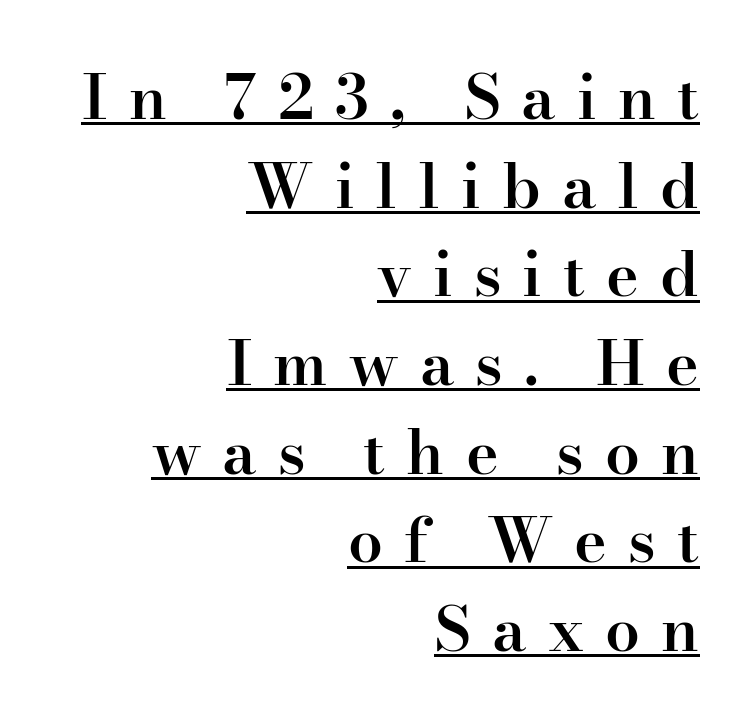
Character widths vary here, with narrow letters taking less room than wide ones. These lines stack with their right ends in a neat column. How are the letters spaced? Widely, with obvious added tracking. Each glyph is drawn with semibold strokes, heavier than normal yet not fully bold.
